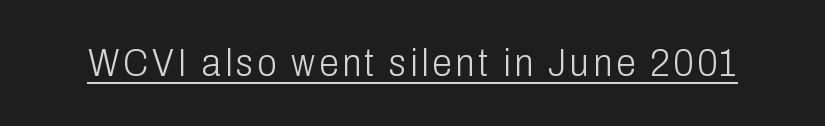
{"serif": "no", "italic": "no", "bold": "no", "weight": "light", "width": "condensed", "stroke_contrast": "low", "x_height": "medium", "monospaced": "no", "underline": "yes", "glyph_px": 39}
